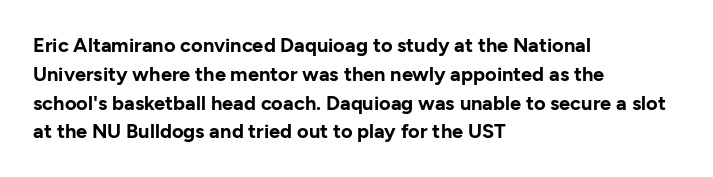
Line starts are locked; line ends wander. Bold? Absolutely — the strokes are thick and heavy. Nobody touched the tracking dial on this one. Bare-footed words on every line. These lines sit exactly where default settings would place them.
